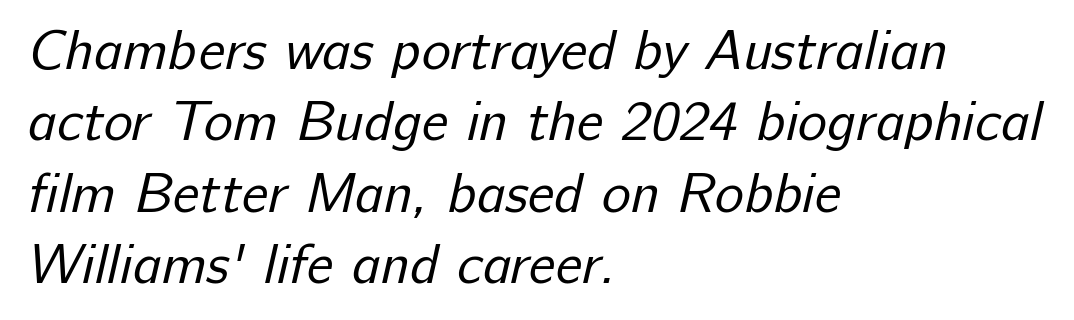
{"serif": "no", "bold": "no", "weight": "regular", "width": "normal", "stroke_contrast": "low", "x_height": "medium", "monospaced": "no", "underline": "no", "align": "left", "line_spacing": "normal", "line_spacing_ratio": 1.3, "letter_spacing": "normal", "letter_spacing_em": 0.0, "glyph_px": 55}
